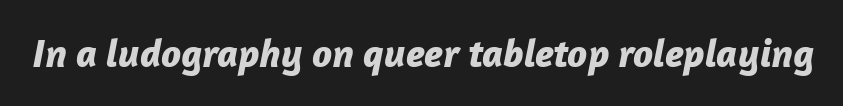
Q: Is the text bold? A: Yes.
Q: Is the text italic (slanted)? A: Yes, it leans right by about 12 degrees.
Q: Is the text underlined? A: No.
Q: Is the spacing between letters normal or unusually wide? A: Normal.
Q: Width (condensed, normal, or wide)? A: Normal.
Q: Stroke contrast? A: Low.
Q: x-height? A: Medium.
Q: Monospaced? A: No.
